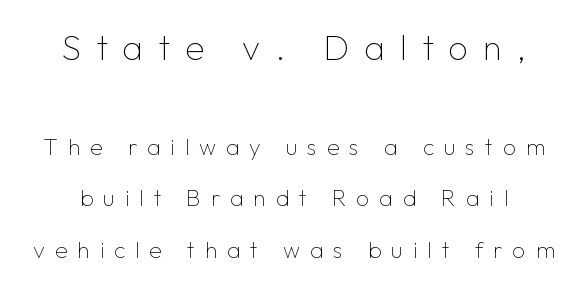
{"serif": "no", "italic": "no", "bold": "no", "weight": "thin", "width": "normal", "stroke_contrast": "low", "x_height": "medium", "monospaced": "no", "underline": "no", "line_spacing": "loose", "line_spacing_ratio": 2.25, "letter_spacing": "wide", "letter_spacing_em": 0.43, "larger_block": "first", "size_ratio": 1.52, "glyph_px": 35}
